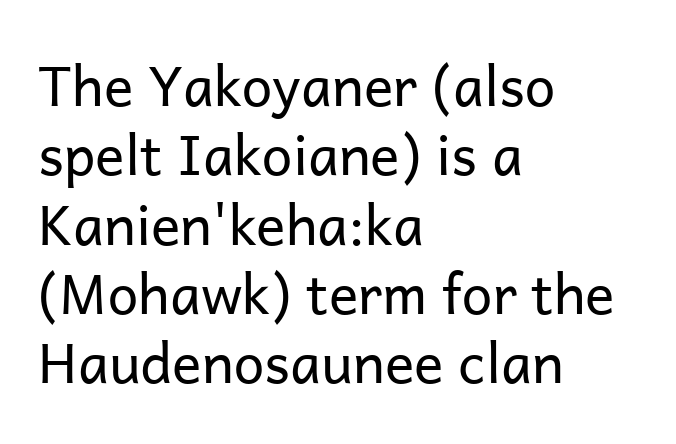
Q: Is the text bold? A: No.
Q: Is the text italic (slanted)? A: No, it is upright.
Q: Is the typeface a serif or a sans-serif typeface? A: Sans-serif.
Q: Is the text underlined? A: No.
Q: How is the paragraph aligned? A: Left-aligned.
Q: Is the spacing between letters normal or unusually wide? A: Normal.
Q: Is the spacing between lines tight, normal or loose? A: Normal.
Q: Width (condensed, normal, or wide)? A: Normal.
Q: Stroke contrast? A: Low.
Q: x-height? A: Medium.
Q: Monospaced? A: No.
